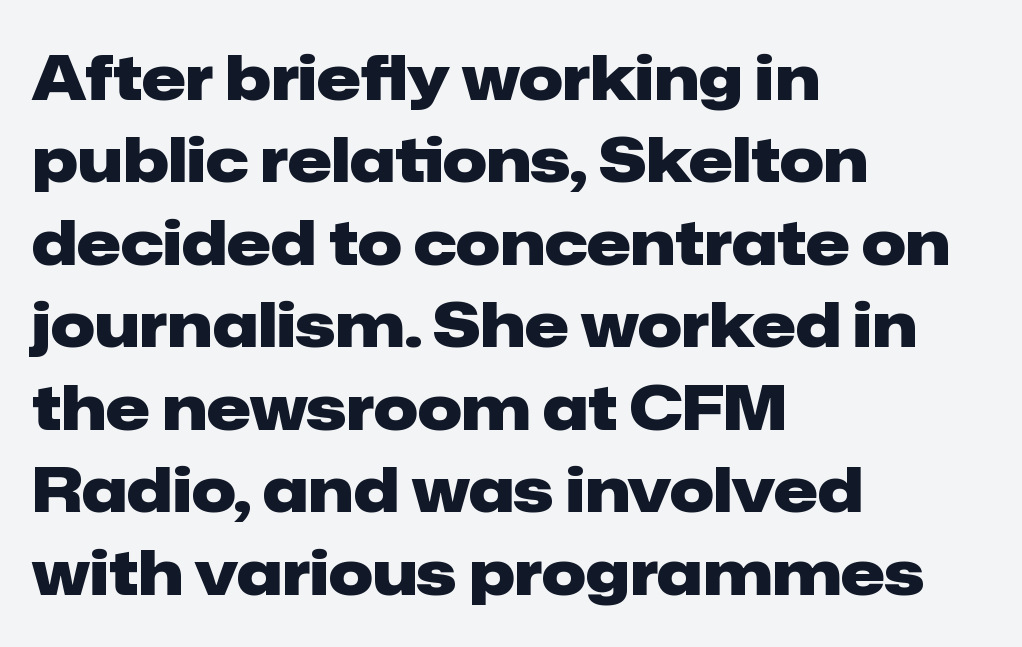
Unlike a traditional serif, this face leaves its strokes unadorned. One-word summary of the alignment: left. Plain, unruled lines of type. Does the weight exceed regular? Yes, all the way to bold. Honestly, the letter spacing is just normal — you wouldn't notice it. Think of a printed novel: that variable character pitch is what you see here.
